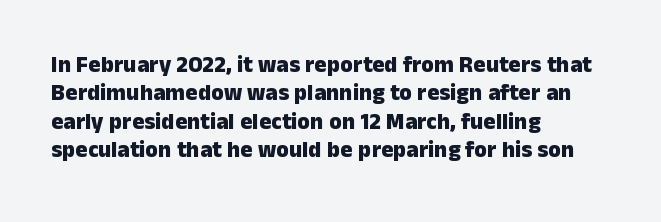
Plain, unruled lines of type. Heft: maximum for text — a bold. The tracking reads as untouched default to a designer's eye. Nope, not italic — everything's standing straight.
